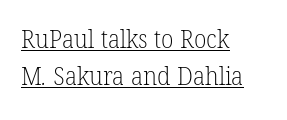
Q: Is the text bold? A: No.
Q: Is the text underlined? A: Yes.
Q: How is the paragraph aligned? A: Left-aligned.
Q: Is the spacing between letters normal or unusually wide? A: Normal.
Q: Is the spacing between lines tight, normal or loose? A: Normal.
